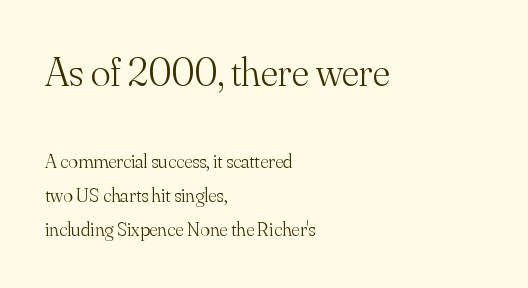
Q: Is the text bold? A: No.
Q: Is the text italic (slanted)? A: No, it is upright.
Q: Is the typeface a serif or a sans-serif typeface? A: Serif.
Q: Is the text underlined? A: No.
Q: How is the paragraph aligned? A: Left-aligned.
Q: Is the spacing between letters normal or unusually wide? A: Normal.
Q: Which block of text is set in a larger size, the first (top) or the second (bottom)? A: The first (top) one.
Q: Width (condensed, normal, or wide)? A: Normal.
Q: Stroke contrast? A: Medium.
Q: x-height? A: Small.
Q: Monospaced? A: No.
